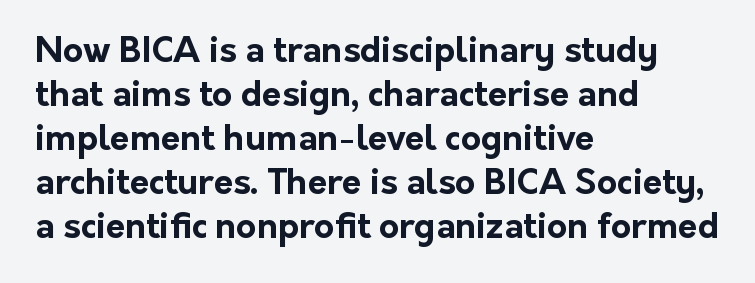
Q: Is the text bold? A: Yes.
Q: Is the text italic (slanted)? A: No, it is upright.
Q: Is the typeface a serif or a sans-serif typeface? A: Sans-serif.
Q: Is the text underlined? A: No.
Q: How is the paragraph aligned? A: Left-aligned.
Q: Is the spacing between letters normal or unusually wide? A: Normal.
Q: Is the spacing between lines tight, normal or loose? A: Normal.
Q: Width (condensed, normal, or wide)? A: Normal.
Q: Stroke contrast? A: Low.
Q: x-height? A: Medium.
Q: Monospaced? A: No.
